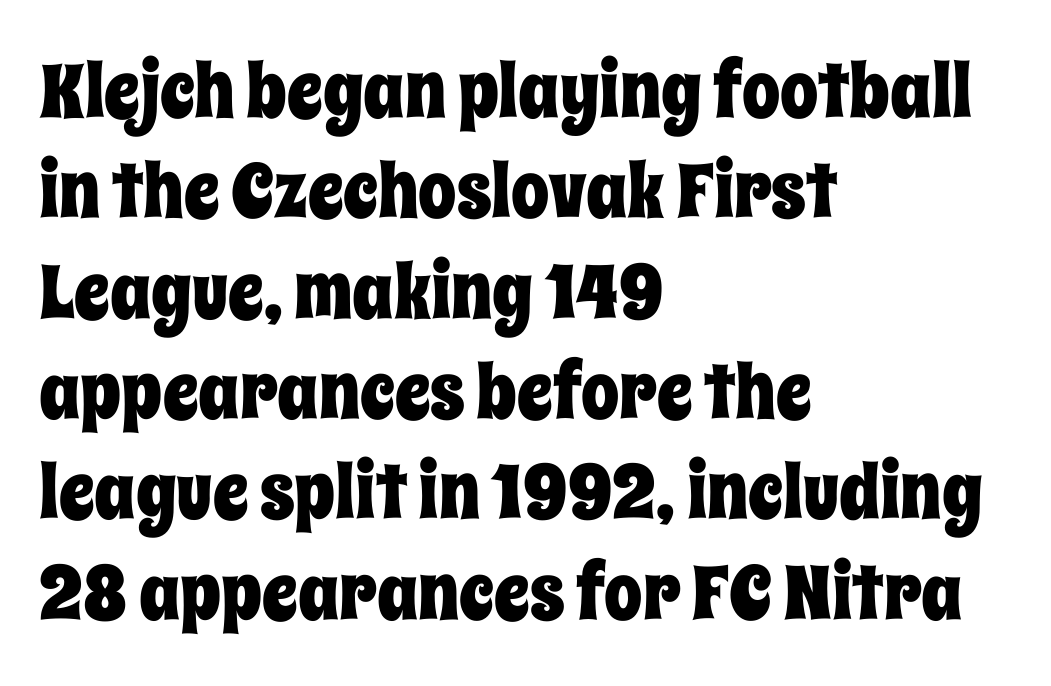
{"italic": "no", "width": "condensed", "stroke_contrast": "low", "x_height": "large", "monospaced": "no", "underline": "no", "align": "left", "line_spacing": "normal", "line_spacing_ratio": 1.32, "letter_spacing": "normal", "letter_spacing_em": 0.0, "glyph_px": 76}
